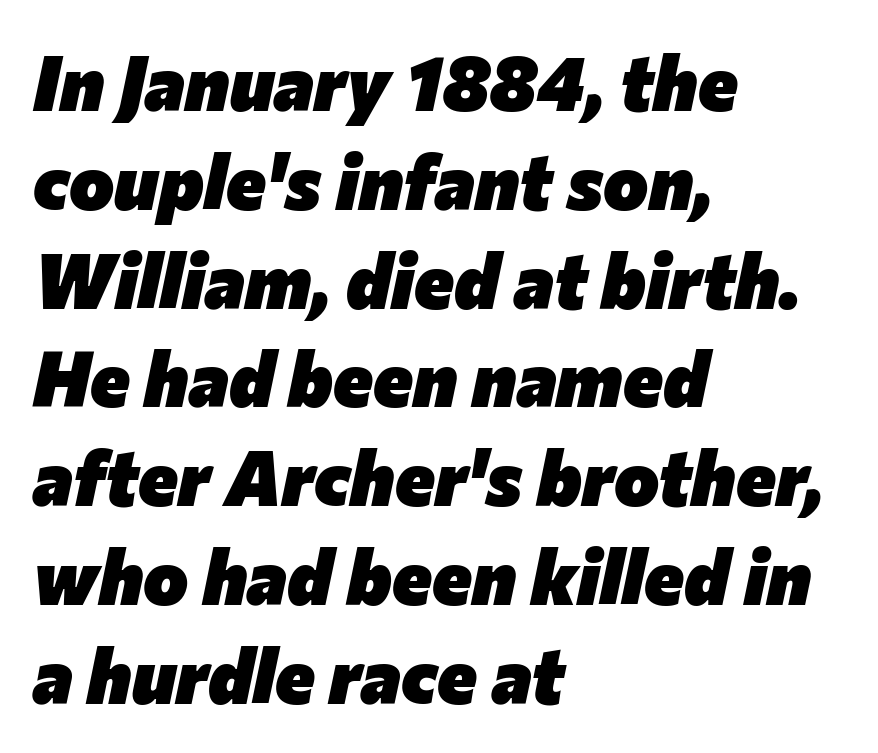
{"italic": "yes", "lean": "right", "slant_degrees": 12, "bold": "yes", "weight": "heavy", "width": "normal", "stroke_contrast": "low", "x_height": "medium", "monospaced": "no", "underline": "no", "align": "left", "line_spacing": "normal", "line_spacing_ratio": 1.3, "letter_spacing": "normal", "letter_spacing_em": 0.0, "glyph_px": 76}
